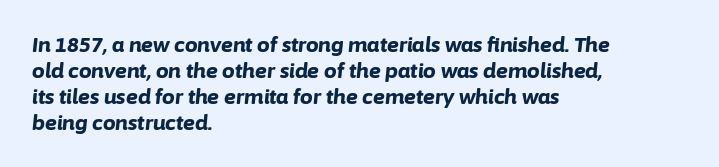
The image shows 20 px bold type, italic (leaning right); set left-aligned, normal line spacing (1.3x), normal letter spacing, not underlined.
